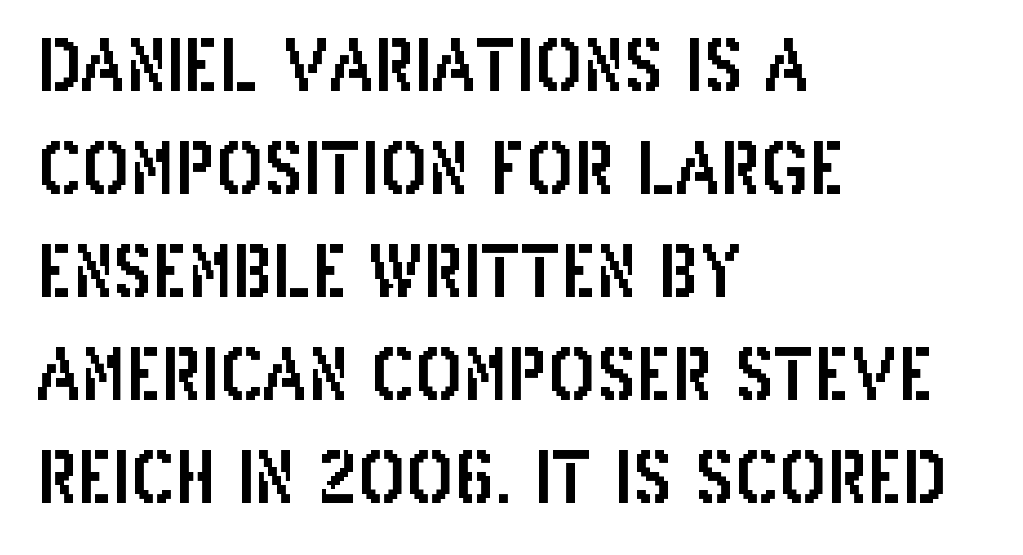
Q: Is the text italic (slanted)? A: No, it is upright.
Q: Is the typeface a serif or a sans-serif typeface? A: Sans-serif.
Q: Is the text underlined? A: No.
Q: How is the paragraph aligned? A: Left-aligned.
Q: Is the spacing between letters normal or unusually wide? A: Normal.
Q: Is the spacing between lines tight, normal or loose? A: Normal.
Q: Width (condensed, normal, or wide)? A: Condensed.
Q: Stroke contrast? A: Low.
Q: x-height? A: Large.
Q: Monospaced? A: No.
